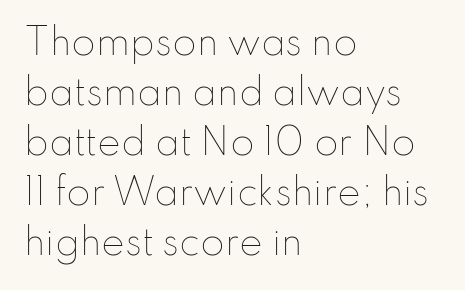
The image shows 35 px thin type, upright; set left-aligned, normal line spacing (1.43x), normal letter spacing, not underlined; low stroke contrast and a small x-height.
